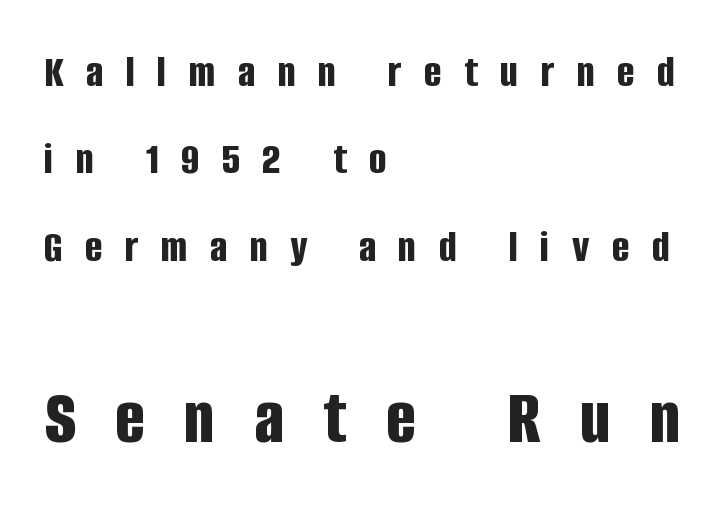
Underline: absent. Line beginnings align vertically; line endings do not. How are the letters spaced? Widely, with obvious added tracking. The text was rendered using a sans face with plain stroke endings. The lines are spread far apart with generous leading.
